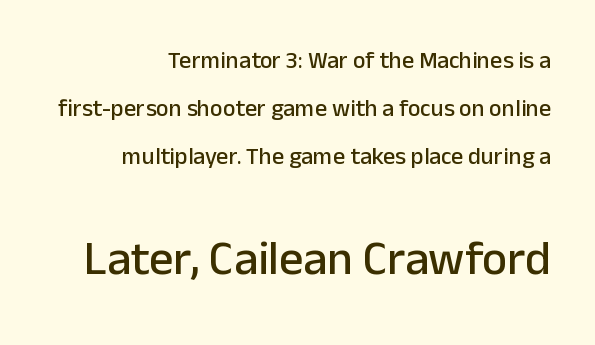
{"serif": "no", "italic": "no", "width": "normal", "stroke_contrast": "low", "x_height": "medium", "monospaced": "no", "underline": "no", "align": "right", "line_spacing": "loose", "line_spacing_ratio": 2.0, "letter_spacing": "normal", "letter_spacing_em": 0.0, "larger_block": "second", "size_ratio": 2.0, "glyph_px": 48}
